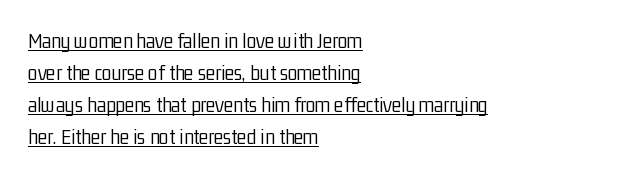
Regarding leading, the lines here are spaced in the standard way. Inter-character spacing is left at the font's built-in metrics. The rendered words wear a rule along their underside. Weight: not bold — regular or lighter.
